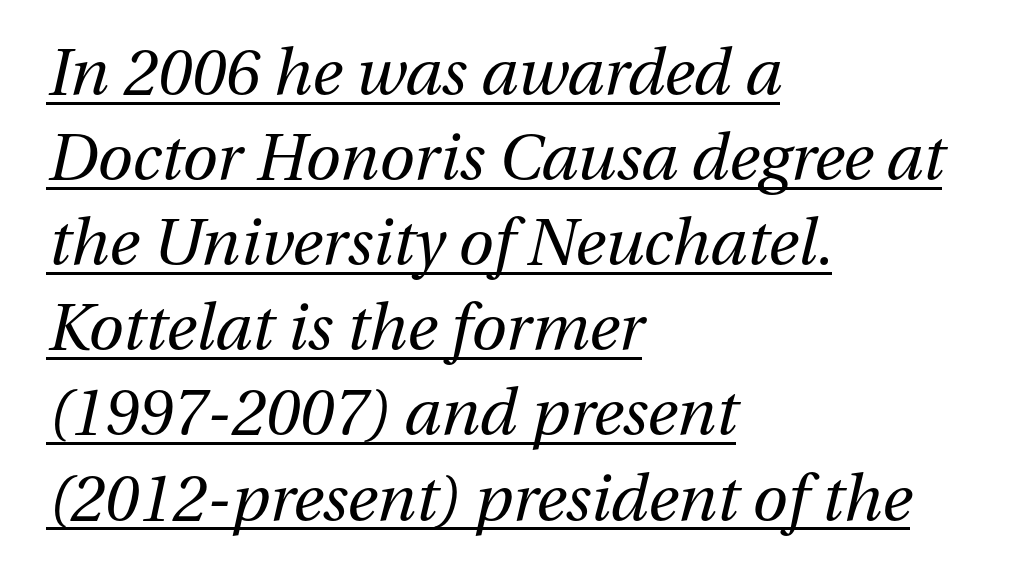
The letters advance in unequal steps, a hallmark of proportional type. Regarding leading, the lines here are spaced in the standard way. These lines are set flush left with a ragged right edge. Caption: face not bold, strokes unweighted.
